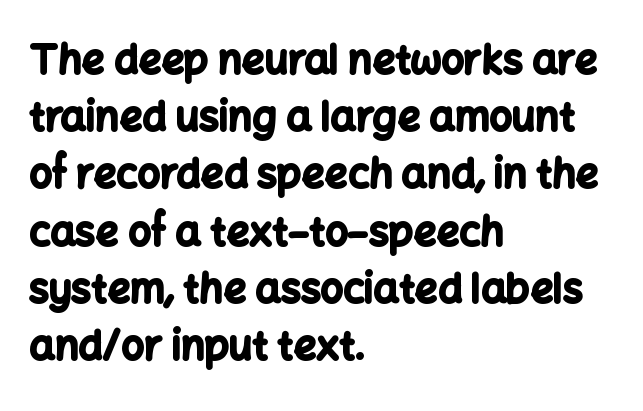
{"serif": "no", "italic": "no", "bold": "yes", "weight": "bold", "width": "normal", "stroke_contrast": "low", "x_height": "medium", "monospaced": "no", "underline": "no", "align": "left", "line_spacing": "normal", "line_spacing_ratio": 1.43, "letter_spacing": "normal", "letter_spacing_em": 0.0, "glyph_px": 40}
